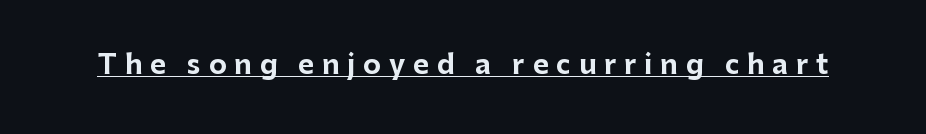
The image shows 27 px bold type, upright; set unusually wide letter spacing (+0.29 em), underlined.
